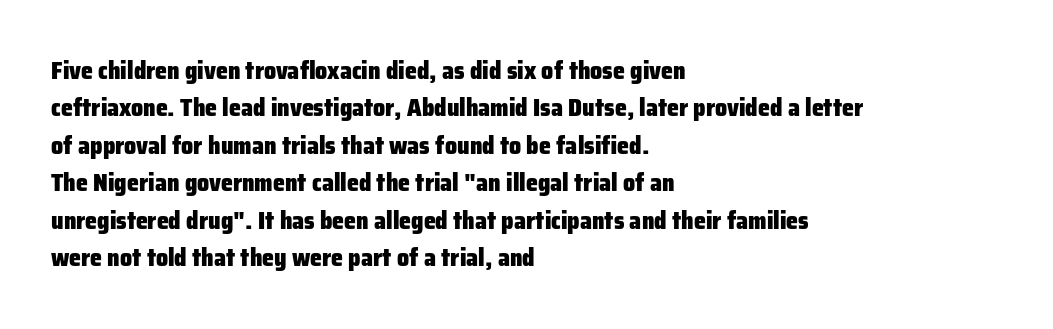
The image shows 24 px bold type, upright; set left-aligned, normal line spacing (1.56x), normal letter spacing, not underlined.
